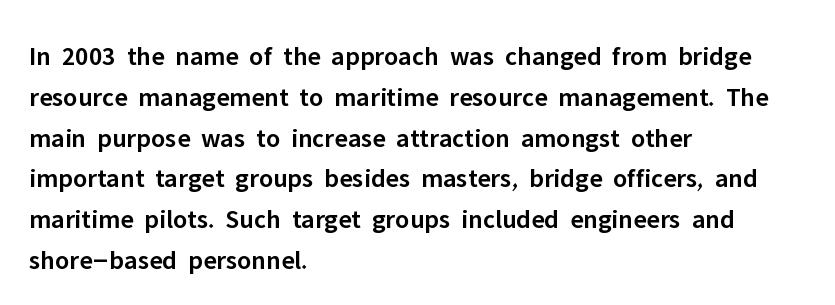
Compared with a centered layout, this one pins lines to the left instead. Compared with typical paragraphs, the rows here are spaced about the same. You can tell it's not italic because the verticals are truly vertical. Bare-footed words on every line. A fair bit of extra ink — the face is semibold, not bold.
